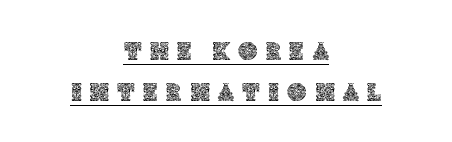
Vertically, the passage feels balanced, rows spaced as you'd expect. Students, observe the line beneath the letters — that is underlining. Words appear elongated and porous because spacing is wide. Centered paragraph, ragged on both sides.
